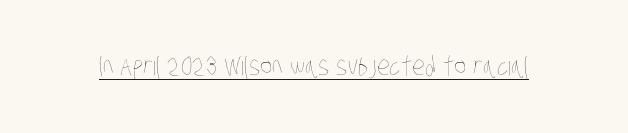
A baseline rule has been typeset under these characters. A quiet, ordinary-to-light weight characterises the typeface. The face used here is rendered with its standard letterfit.
